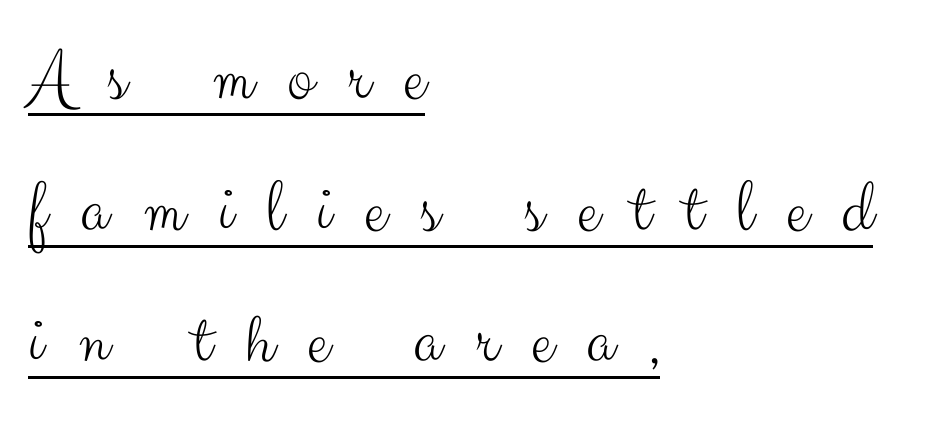
{"serif": "no", "bold": "no", "weight": "light", "width": "normal", "stroke_contrast": "medium", "x_height": "small", "monospaced": "no", "underline": "yes", "align": "left", "line_spacing_ratio": 1.71, "letter_spacing": "wide", "letter_spacing_em": 0.44, "glyph_px": 77}
